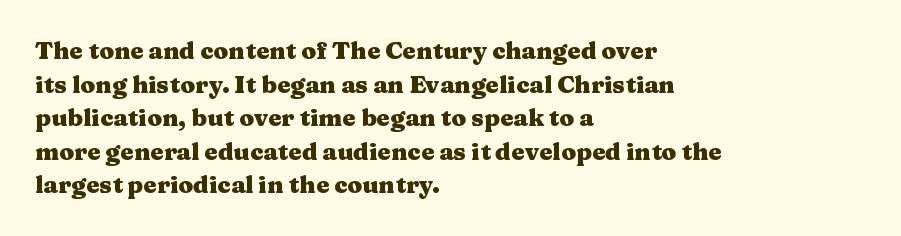
Any mark beneath the type? The region is blank. Regular leading. The face used here is rendered with its standard letterfit. These words are printed bold, with thick strokes throughout. Italic? Not at all — the glyphs are vertical. Left-aligned paragraph, ragged on the right.
